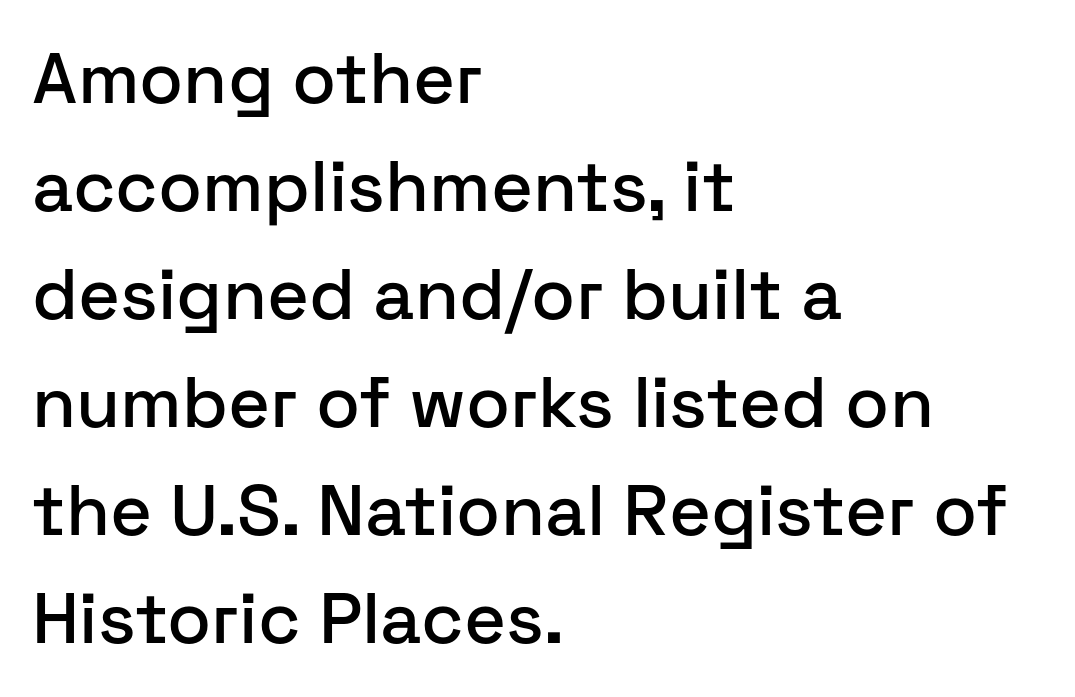
The image shows 72 px sans-serif type, upright; set left-aligned, normal line spacing (1.5x), normal letter spacing, not underlined; low stroke contrast and a medium x-height.
